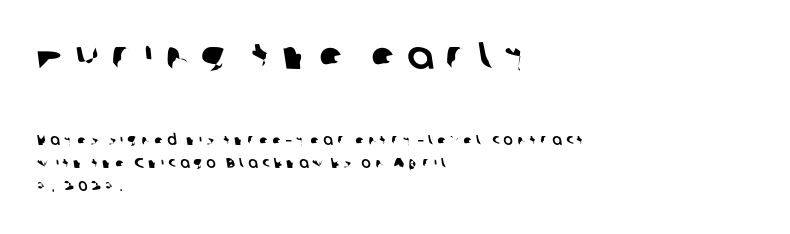
Q: Is the typeface a serif or a sans-serif typeface? A: Sans-serif.
Q: Is the text underlined? A: No.
Q: How is the paragraph aligned? A: Left-aligned.
Q: Is the spacing between letters normal or unusually wide? A: Unusually wide.
Q: Is the spacing between lines tight, normal or loose? A: Normal.
Q: Which block of text is set in a larger size, the first (top) or the second (bottom)? A: The first (top) one.
Q: Width (condensed, normal, or wide)? A: Normal.
Q: Stroke contrast? A: Low.
Q: x-height? A: Medium.
Q: Monospaced? A: No.
